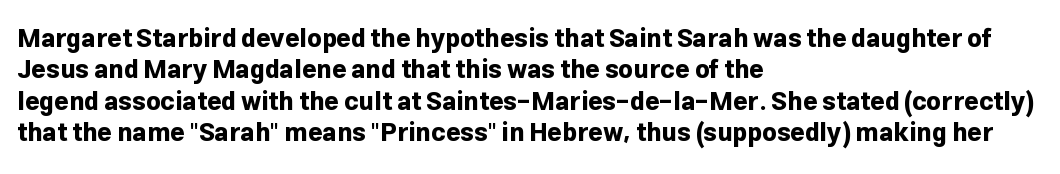
Horizontal alignment here is leftward, the default for most running prose. These lines were composed using upright roman letters. Quick note: underline off. Words appear dense and cohesive because spacing is normal. Honestly, the row spacing looks completely unremarkable. Heft: maximum for text — a bold.
